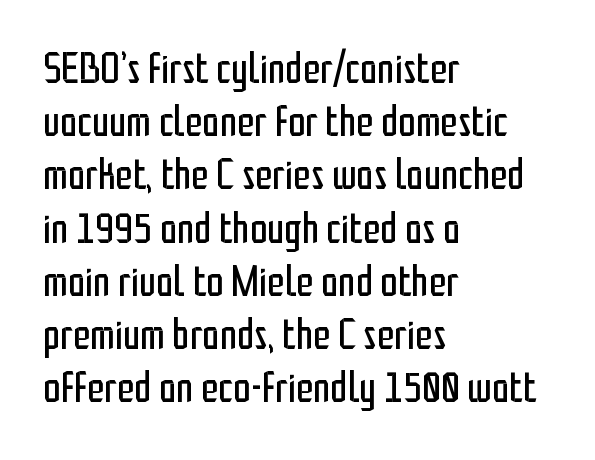
Q: Is the text bold? A: No.
Q: Is the text italic (slanted)? A: No, it is upright.
Q: Is the typeface a serif or a sans-serif typeface? A: Sans-serif.
Q: Is the text underlined? A: No.
Q: How is the paragraph aligned? A: Left-aligned.
Q: Is the spacing between letters normal or unusually wide? A: Normal.
Q: Width (condensed, normal, or wide)? A: Condensed.
Q: Stroke contrast? A: Low.
Q: x-height? A: Medium.
Q: Monospaced? A: No.
